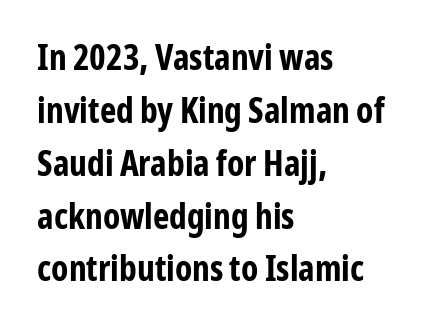
Q: Is the text bold? A: Yes.
Q: Is the text italic (slanted)? A: No, it is upright.
Q: Is the typeface a serif or a sans-serif typeface? A: Sans-serif.
Q: Is the text underlined? A: No.
Q: How is the paragraph aligned? A: Left-aligned.
Q: Is the spacing between letters normal or unusually wide? A: Normal.
Q: Is the spacing between lines tight, normal or loose? A: Normal.
Q: Width (condensed, normal, or wide)? A: Condensed.
Q: Stroke contrast? A: Low.
Q: x-height? A: Medium.
Q: Monospaced? A: No.
